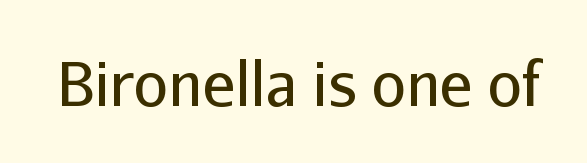
Spacing between characters is what you'd get straight out of the box. Nothing sits at the stroke ends, so this counts as sans-serif. Ascenders rise straight up at ninety degrees. The passage shown is not underscored anywhere. Summary of weight: not heavy and not bold. Proportional: the letters do not fall into vertical columns.
